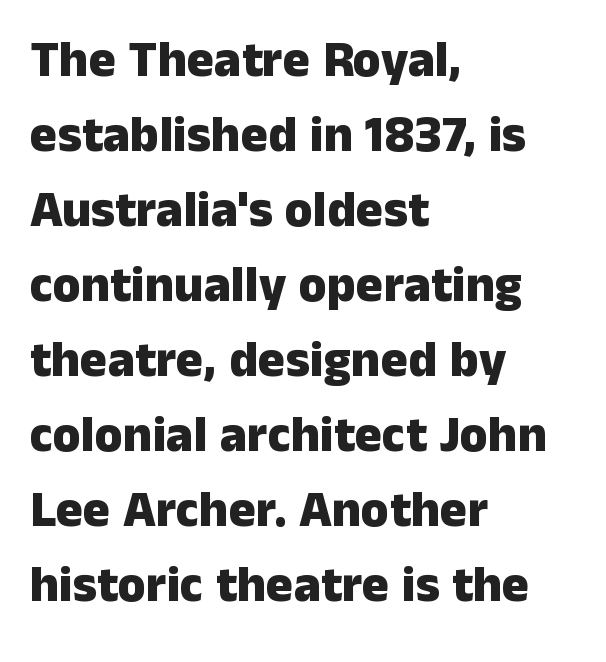
Q: Is the text bold? A: Yes.
Q: Is the text italic (slanted)? A: No, it is upright.
Q: Is the typeface a serif or a sans-serif typeface? A: Sans-serif.
Q: Is the text underlined? A: No.
Q: How is the paragraph aligned? A: Left-aligned.
Q: Is the spacing between letters normal or unusually wide? A: Normal.
Q: Is the spacing between lines tight, normal or loose? A: Normal.
Q: Width (condensed, normal, or wide)? A: Normal.
Q: Stroke contrast? A: Low.
Q: x-height? A: Medium.
Q: Monospaced? A: No.
